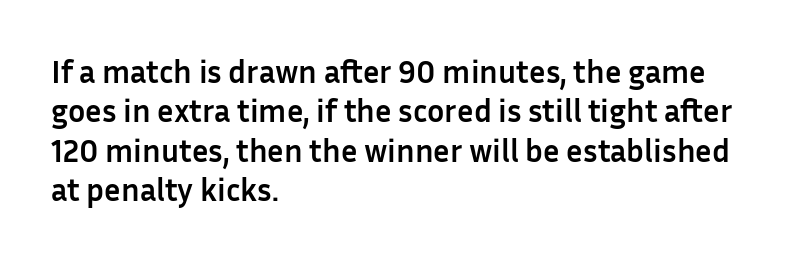
Q: Is the text bold? A: Yes.
Q: Is the text italic (slanted)? A: No, it is upright.
Q: Is the typeface a serif or a sans-serif typeface? A: Sans-serif.
Q: Is the text underlined? A: No.
Q: How is the paragraph aligned? A: Left-aligned.
Q: Is the spacing between letters normal or unusually wide? A: Normal.
Q: Width (condensed, normal, or wide)? A: Normal.
Q: Stroke contrast? A: Low.
Q: x-height? A: Medium.
Q: Monospaced? A: No.
